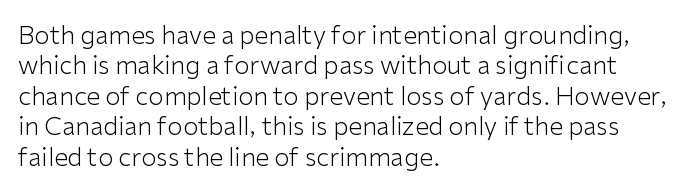
Q: Is the text bold? A: No.
Q: Is the text italic (slanted)? A: No, it is upright.
Q: Is the text underlined? A: No.
Q: How is the paragraph aligned? A: Left-aligned.
Q: Is the spacing between letters normal or unusually wide? A: Normal.
